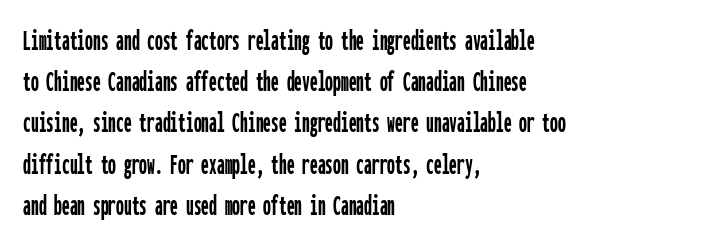
Q: Is the text italic (slanted)? A: No, it is upright.
Q: Is the typeface a serif or a sans-serif typeface? A: Sans-serif.
Q: Is the text underlined? A: No.
Q: How is the paragraph aligned? A: Left-aligned.
Q: Is the spacing between letters normal or unusually wide? A: Normal.
Q: Is the spacing between lines tight, normal or loose? A: Normal.
Q: Width (condensed, normal, or wide)? A: Condensed.
Q: Stroke contrast? A: Low.
Q: x-height? A: Medium.
Q: Monospaced? A: Yes.
